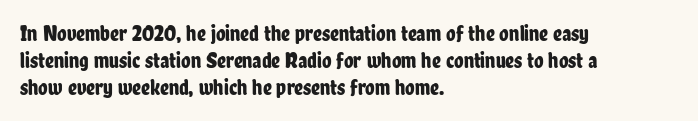
Q: Is the text italic (slanted)? A: No, it is upright.
Q: Is the text underlined? A: No.
Q: How is the paragraph aligned? A: Left-aligned.
Q: Is the spacing between letters normal or unusually wide? A: Normal.
